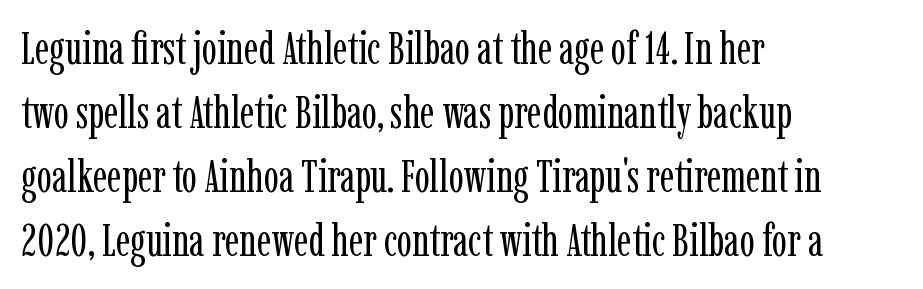
{"serif": "yes", "italic": "no", "bold": "no", "weight": "regular", "width": "condensed", "stroke_contrast": "low", "x_height": "medium", "monospaced": "no", "underline": "no", "align": "left", "line_spacing": "normal", "line_spacing_ratio": 1.42, "letter_spacing": "normal", "letter_spacing_em": 0.0, "glyph_px": 45}
